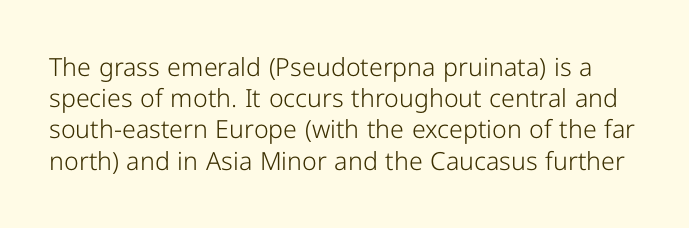
Look at the tracking — it's just the regular setting, nothing added. This is roman type, the default non-slanted kind. The face looks like a standard text weight, possibly lighter. Rule under the text: the space is simply empty.
